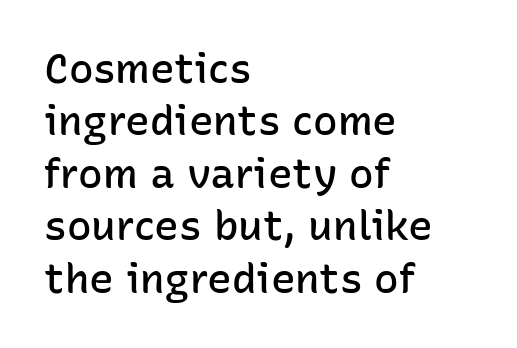
{"serif": "no", "italic": "no", "bold": "semi", "weight": "semibold", "width": "normal", "stroke_contrast": "low", "x_height": "medium", "monospaced": "no", "underline": "no", "align": "left", "line_spacing": "normal", "line_spacing_ratio": 1.28, "letter_spacing": "normal", "letter_spacing_em": 0.0, "glyph_px": 41}
